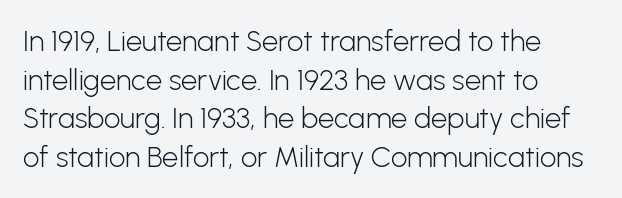
The image shows 29 px light sans-serif type, upright; set left-aligned, normal line spacing (1.33x), normal letter spacing, not underlined; low stroke contrast and a medium x-height.
